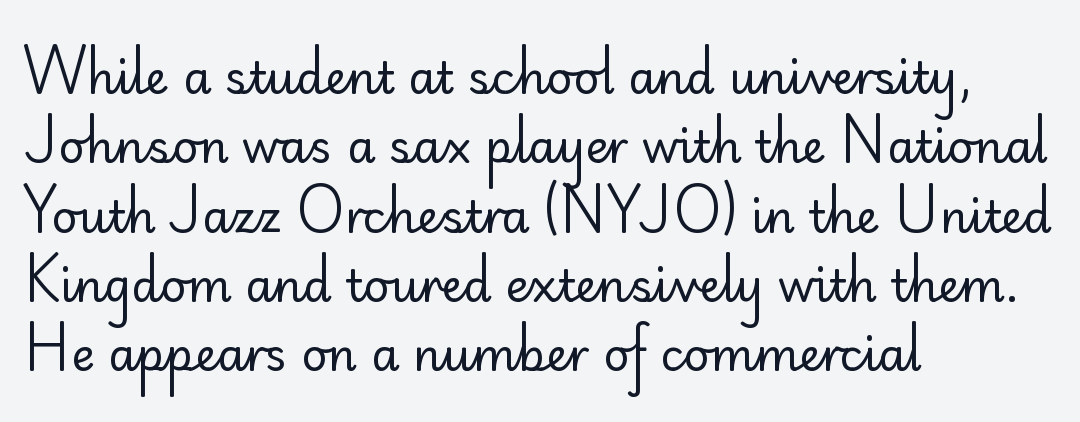
Unbolded letterforms with no extra heft. Characters follow at the spacing the type designer built in. Type without underlining. Leftover space on each line is placed entirely after the last word. Regarding leading, the lines here are spaced in the standard way. Examine the stroke ends and you'll find no serifs.
